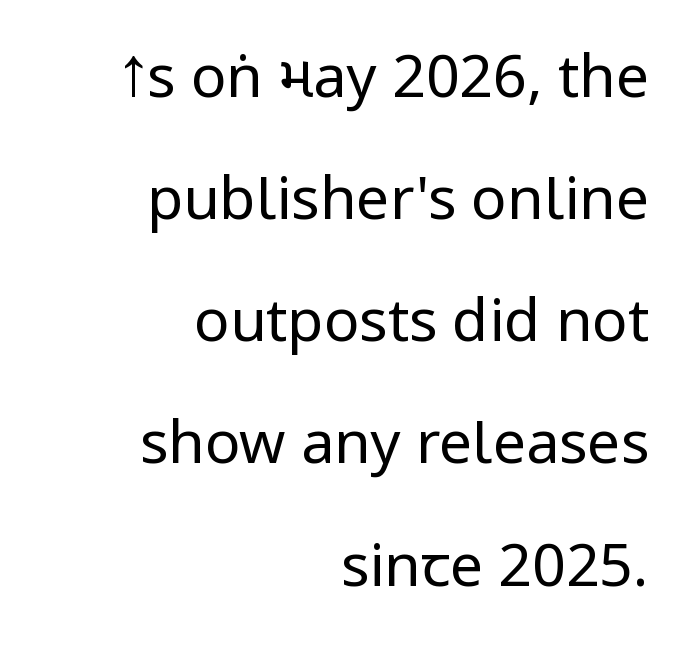
{"serif": "no", "italic": "no", "bold": "no", "weight": "regular", "width": "condensed", "stroke_contrast": "low", "underline": "no", "align": "right", "line_spacing": "loose", "line_spacing_ratio": 2.07, "letter_spacing": "normal", "letter_spacing_em": 0.0, "glyph_px": 59}
